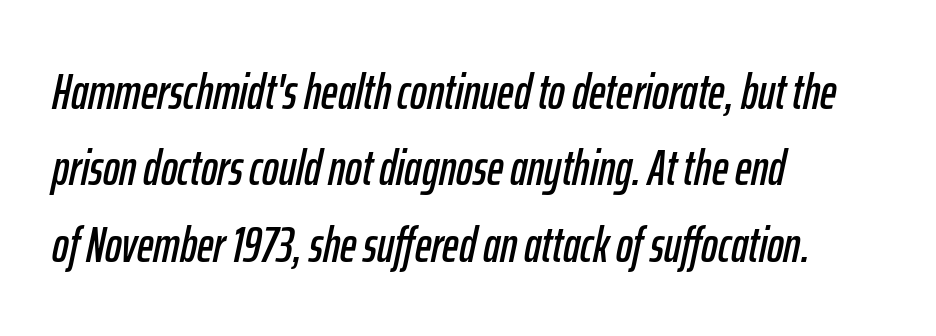
Quick note: interline space is typical. No word sits above an underline. Honestly, the letter spacing is just normal — you wouldn't notice it. Designer's note — italics engaged. Line beginnings align vertically; line endings do not.
